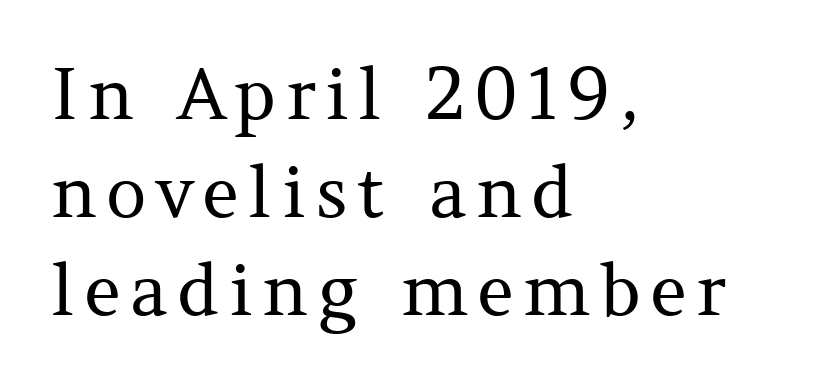
The image shows 71 px regular-weight serif type, upright; set left-aligned, normal line spacing (1.38x), not underlined; medium stroke contrast and a medium x-height.
